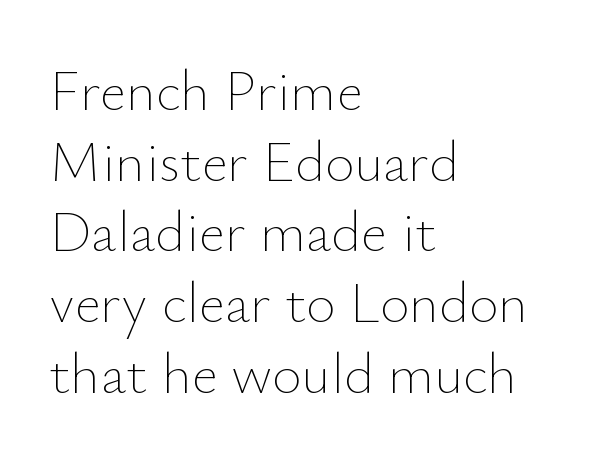
Q: Is the text bold? A: No.
Q: Is the text italic (slanted)? A: No, it is upright.
Q: Is the text underlined? A: No.
Q: How is the paragraph aligned? A: Left-aligned.
Q: Is the spacing between letters normal or unusually wide? A: Normal.
Q: Width (condensed, normal, or wide)? A: Normal.
Q: Stroke contrast? A: Low.
Q: x-height? A: Small.
Q: Monospaced? A: No.
